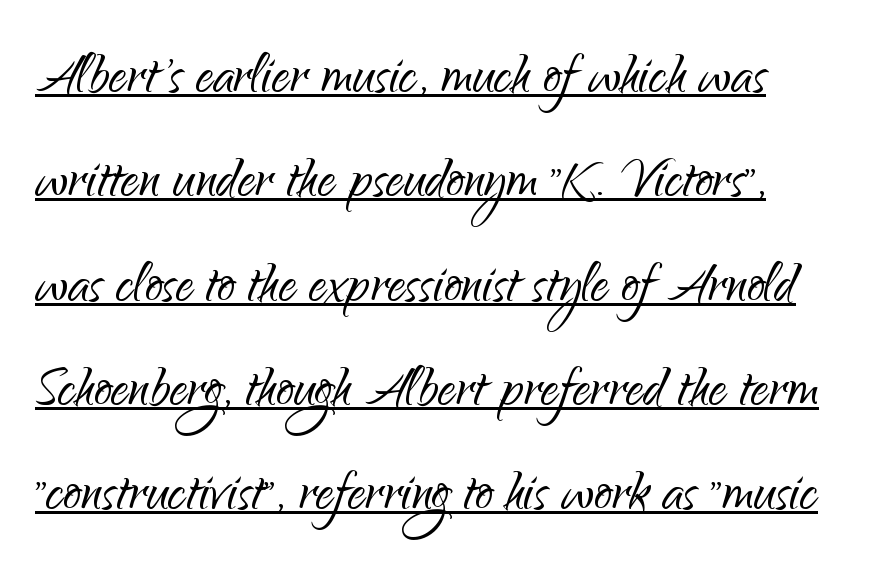
The vertical gap from one line to the next is medium. Underlining? Definitely there. This rendering leaves character spacing at its baseline value.
